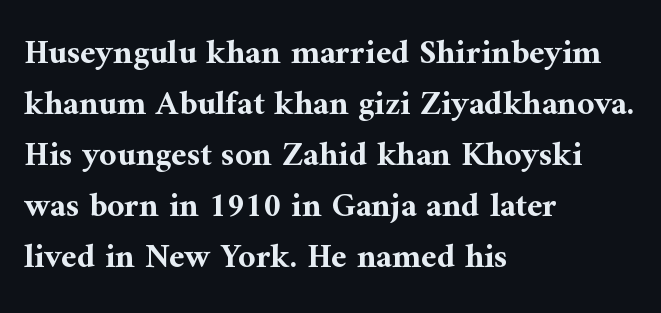
Its strokes are broad and dark, the hallmark of bold type. Nothing unusual about the tracking: characters are spaced as the font intends. The passage shown is not underscored anywhere. The typesetter chose a ragged-right arrangement here. Spacing verdict: proportional, widths tailored to each character.
